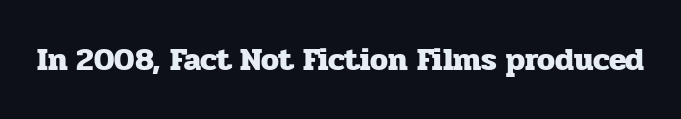
Q: Is the text bold? A: Yes.
Q: Is the text italic (slanted)? A: No, it is upright.
Q: Is the typeface a serif or a sans-serif typeface? A: Serif.
Q: Is the text underlined? A: No.
Q: Is the spacing between letters normal or unusually wide? A: Normal.
Q: Width (condensed, normal, or wide)? A: Normal.
Q: Stroke contrast? A: Low.
Q: x-height? A: Medium.
Q: Monospaced? A: No.
